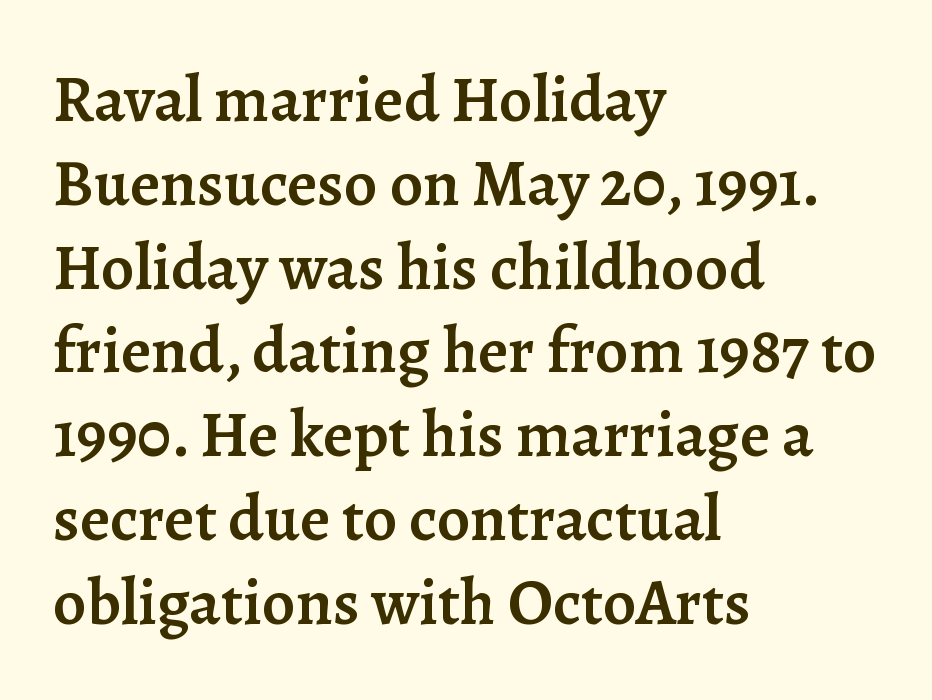
Only glyphs here, with clear space below each row. You could call the tracking neutral — neither tight nor loose. A typesetter would mark this as roman, not italic. Normally led — the rows are evenly, conventionally spaced. Spacing verdict: proportional, widths tailored to each character.
